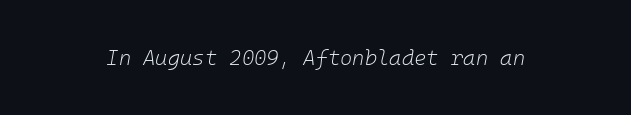
{"italic": "yes", "lean": "right", "slant_degrees": 10, "bold": "no", "underline": "no", "letter_spacing": "normal", "letter_spacing_em": 0.0, "glyph_px": 21}
